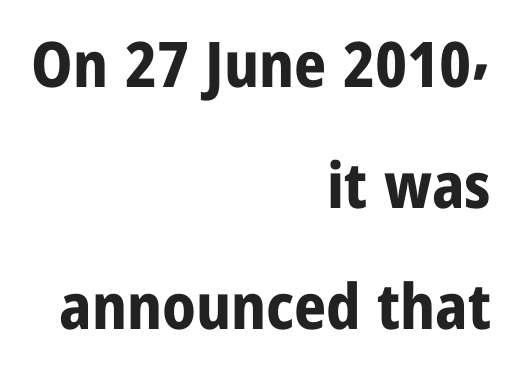
The image shows 63 px bold, condensed sans-serif type, upright; set right-aligned, loose line spacing (1.92x), normal letter spacing, not underlined; low stroke contrast and a medium x-height.
